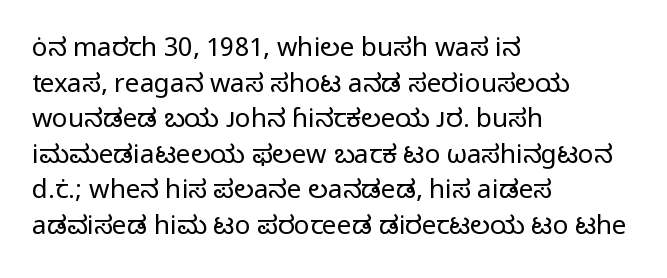
The line texture is even and compact thanks to regular tracking. Honestly, the row spacing looks completely unremarkable. Every row of glyphs begins at an identical x-position on the left. The letters stand straight up with perfectly vertical stems. Stroke thickness stays within the range of a standard reading face or lighter. Unmarked baselines from the first word to the last.
